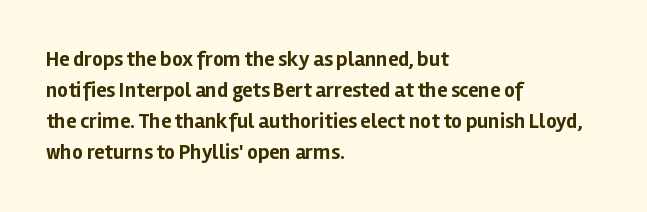
{"italic": "no", "bold": "yes", "underline": "no", "align": "left", "line_spacing": "normal", "line_spacing_ratio": 1.47, "letter_spacing": "normal", "letter_spacing_em": 0.0, "glyph_px": 21}
